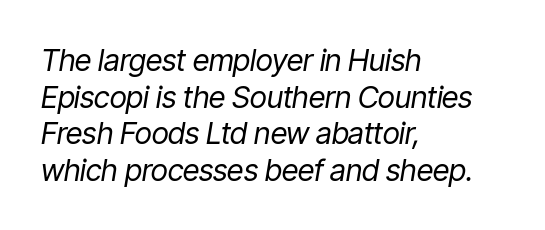
{"italic": "yes", "lean": "right", "slant_degrees": 9, "bold": "no", "weight": "regular", "width": "condensed", "stroke_contrast": "low", "x_height": "medium", "monospaced": "no", "underline": "no", "align": "left", "line_spacing_ratio": 1.22, "letter_spacing": "normal", "letter_spacing_em": 0.0, "glyph_px": 30}
